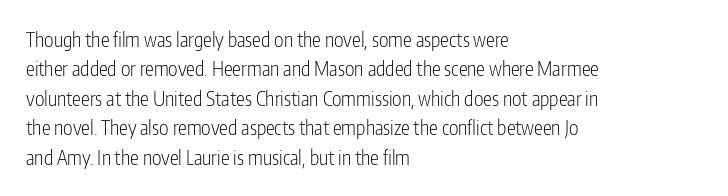
Look at the tracking — it's just the regular setting, nothing added. This sample keeps an unexceptional amount of space between lines. A typesetter would mark this as roman, not italic. Each row of text sits above clean, open space. Ink coverage per letter is moderate at most. This rendering uses left alignment, leaving the right contour irregular.
